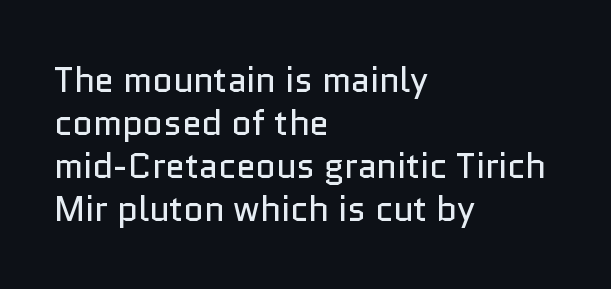
The face used here is rendered with its standard letterfit. The text block is weighted toward the left margin, trailing off unevenly rightward. Letters rest on an invisible, unmarked baseline. Nope, no serifs anywhere on these letters.
